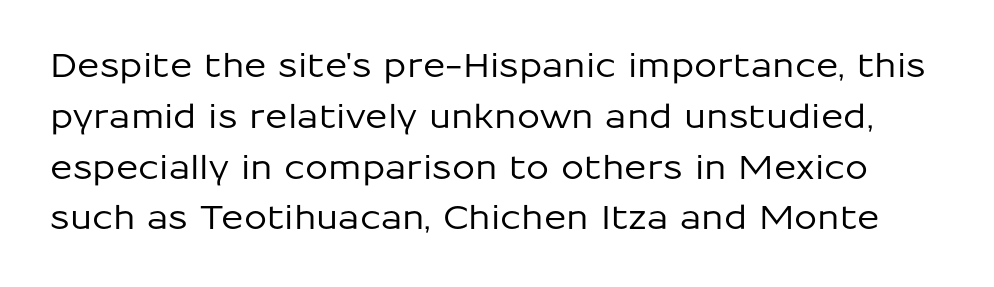
The image shows 33 px sans-serif type, upright; set normal line spacing (1.54x), normal letter spacing, not underlined; low stroke contrast and a medium x-height.
